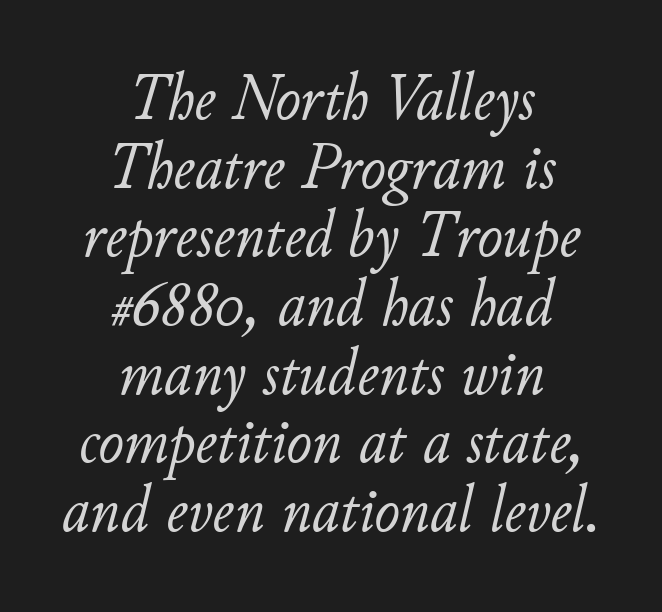
Short and long lines alike share a common midpoint. The letterforms sit at book weight or below. This sample uses plain, unmodified letter spacing. Observe the lean: these are italic letterforms. Do the characters align in a grid? No, the font is proportional.
